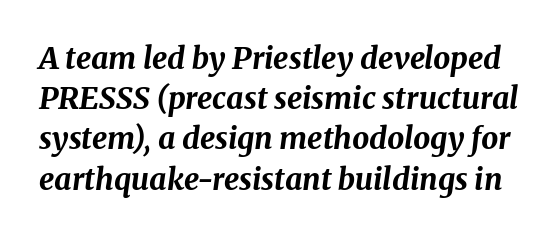
Q: Is the text bold? A: Yes.
Q: Is the text italic (slanted)? A: Yes, it leans right by about 8 degrees.
Q: Is the text underlined? A: No.
Q: Is the spacing between letters normal or unusually wide? A: Normal.
Q: Is the spacing between lines tight, normal or loose? A: Normal.
Q: Width (condensed, normal, or wide)? A: Normal.
Q: Stroke contrast? A: Medium.
Q: x-height? A: Medium.
Q: Monospaced? A: No.
